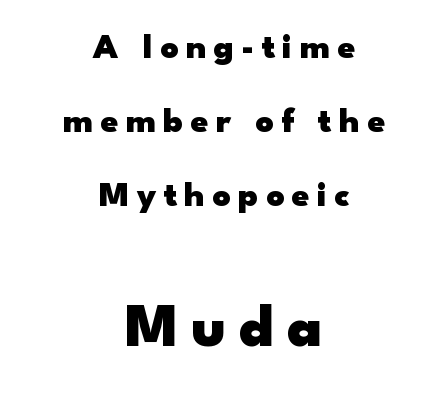
Someone cranked the tracking dial way up on this one. Successive baselines arrive slowly, with a big drop between each. Descender tails drop into unmarked territory. The face used here is proportionally spaced, like ordinary book or web type. Leftover space on each line is divided equally before and after the words. Typesetter's note: full bold, strokes at maximum text heaviness.
